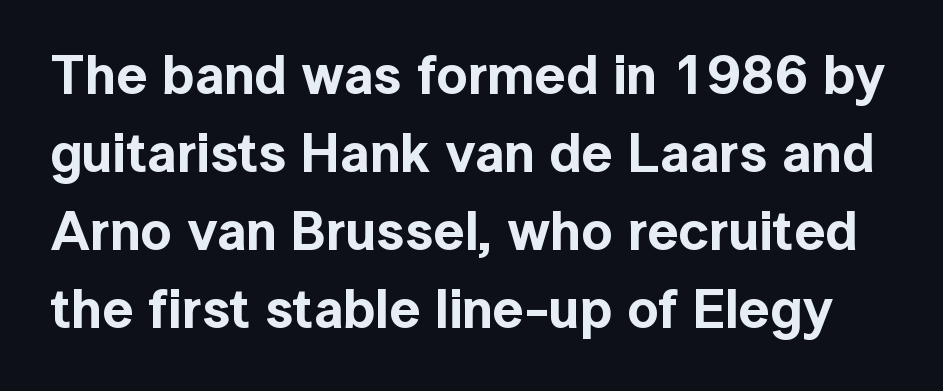
The image shows 55 px sans-serif type, upright; set normal line spacing (1.42x), normal letter spacing, not underlined; a medium x-height.
